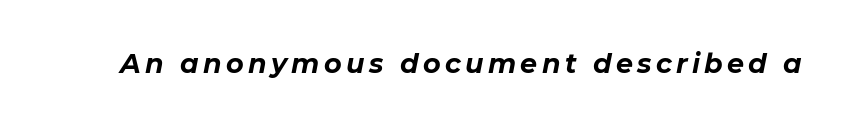
Q: Is the text bold? A: Yes.
Q: Is the text italic (slanted)? A: Yes, it leans right by about 11 degrees.
Q: Is the text underlined? A: No.
